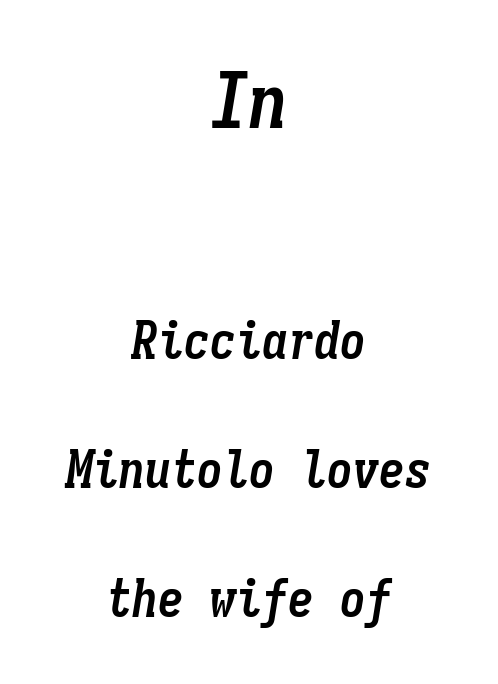
The image shows 78 px semibold, condensed type, italic (leaning right), monospaced; set centered, loose line spacing (2.48x), normal letter spacing, not underlined; the first (top) block is 1.5x larger; low stroke contrast and a medium x-height.
